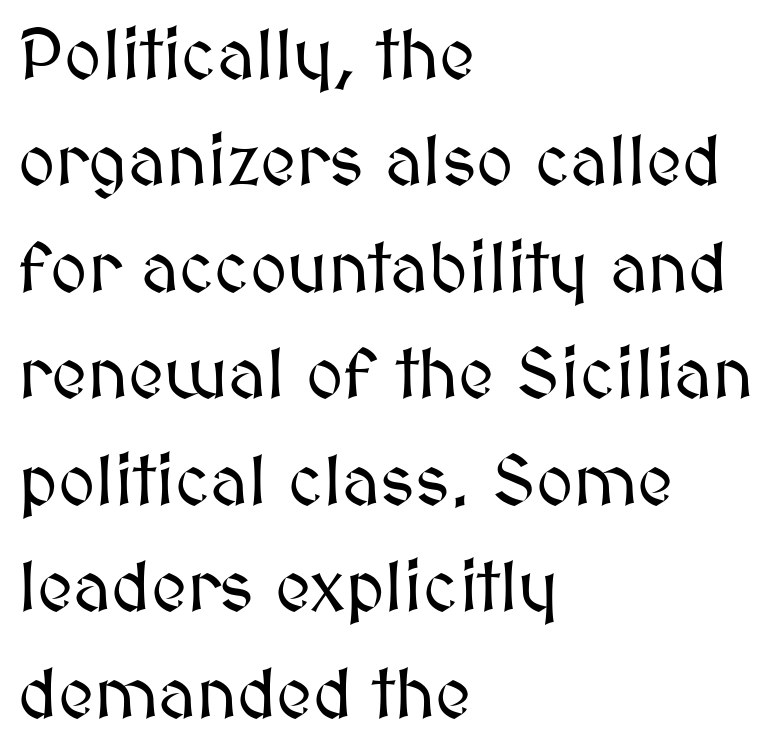
The image shows 71 px text type, upright; set left-aligned, normal line spacing (1.5x), normal letter spacing, not underlined; medium stroke contrast and a medium x-height.
